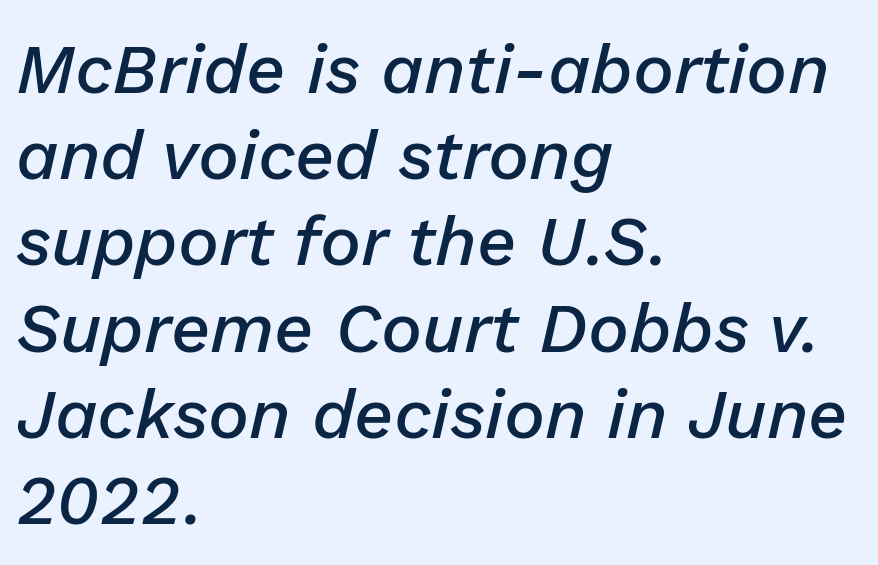
The image shows 69 px semibold type, italic (leaning right); set left-aligned, normal line spacing (1.25x), normal letter spacing, not underlined; low stroke contrast and a medium x-height.
